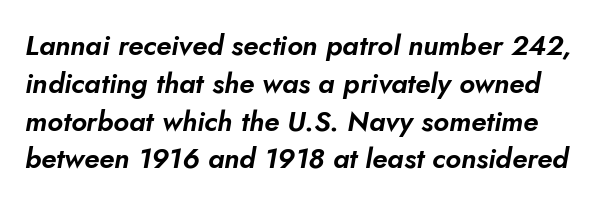
{"italic": "yes", "lean": "right", "slant_degrees": 10, "width": "normal", "stroke_contrast": "low", "x_height": "small", "monospaced": "no", "underline": "no", "line_spacing": "normal", "line_spacing_ratio": 1.35, "letter_spacing": "normal", "letter_spacing_em": 0.0, "glyph_px": 28}
